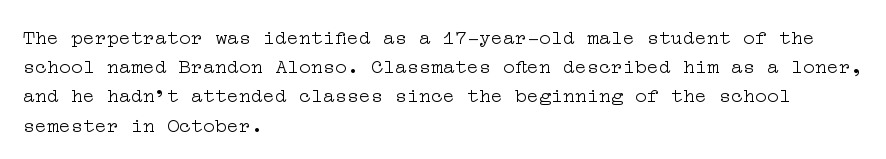
{"italic": "no", "bold": "no", "underline": "no", "align": "left", "line_spacing": "normal", "line_spacing_ratio": 1.46, "letter_spacing": "normal", "letter_spacing_em": 0.0, "glyph_px": 20}
